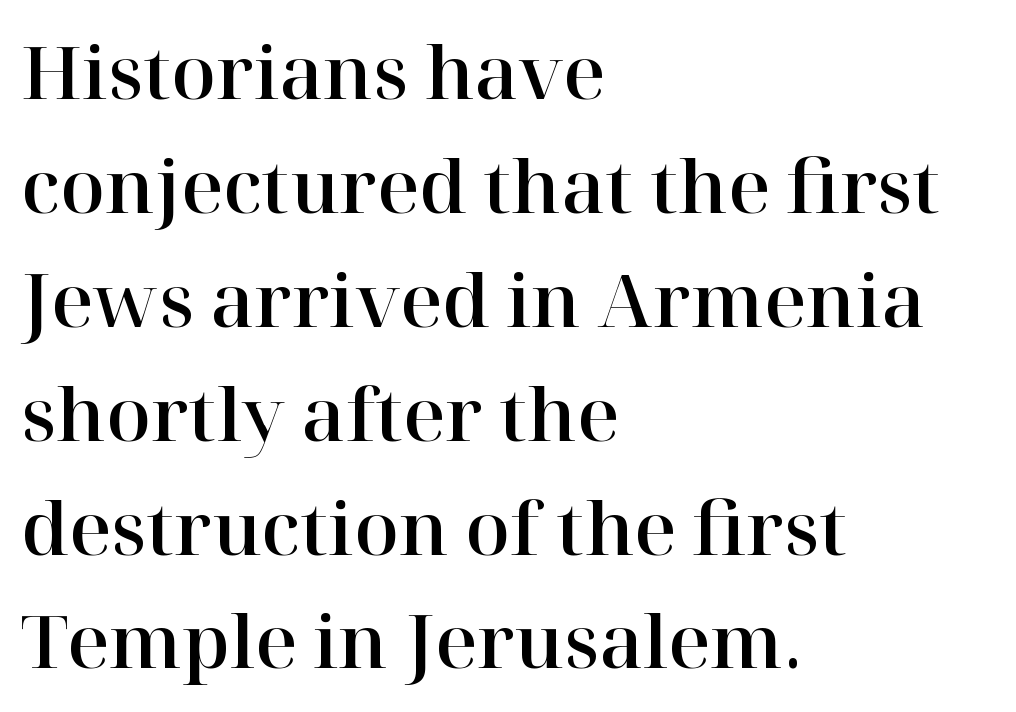
The image shows 73 px serif type, upright; set left-aligned, normal line spacing (1.56x), normal letter spacing, not underlined; high stroke contrast and a medium x-height.
